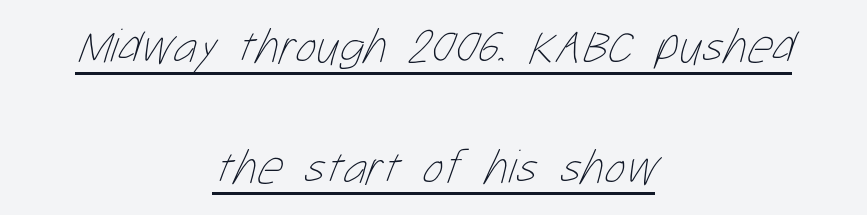
A centered setting, common on invitations and titles, is used for this passage. Glance below the letters and you will spot a drawn line. Each letter keeps its own natural width here, so spacing adapts to shape. The face used here is rendered with its standard letterfit. Baseline-to-baseline distance is far greater than the letter height.
